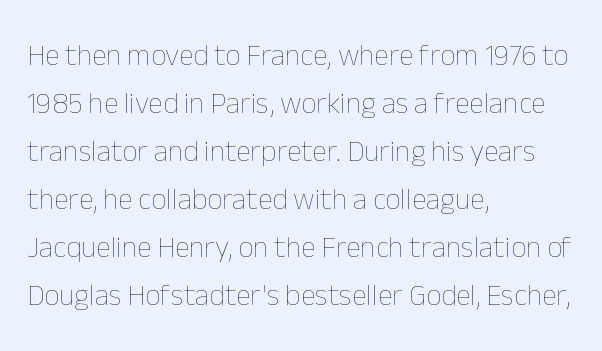
Q: Is the text bold? A: No.
Q: Is the text italic (slanted)? A: No, it is upright.
Q: Is the text underlined? A: No.
Q: How is the paragraph aligned? A: Left-aligned.
Q: Is the spacing between letters normal or unusually wide? A: Normal.
Q: Is the spacing between lines tight, normal or loose? A: Normal.
Q: Width (condensed, normal, or wide)? A: Normal.
Q: Stroke contrast? A: Low.
Q: x-height? A: Medium.
Q: Monospaced? A: No.
